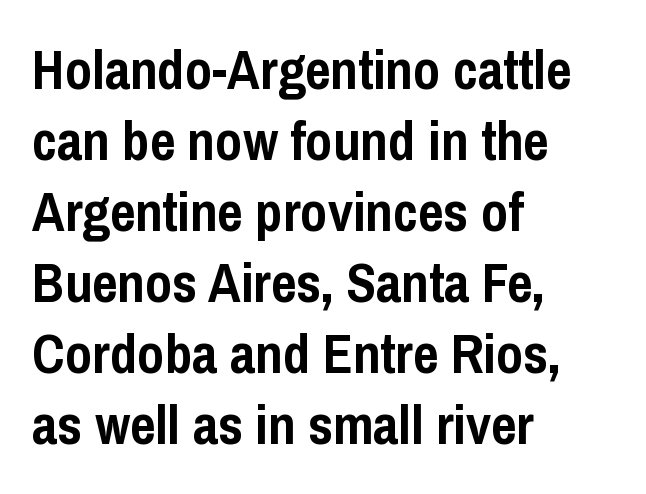
{"serif": "no", "italic": "no", "bold": "yes", "weight": "semibold", "width": "condensed", "stroke_contrast": "low", "x_height": "medium", "monospaced": "no", "underline": "no", "align": "left", "line_spacing": "normal", "line_spacing_ratio": 1.29, "letter_spacing": "normal", "letter_spacing_em": 0.0, "glyph_px": 55}
